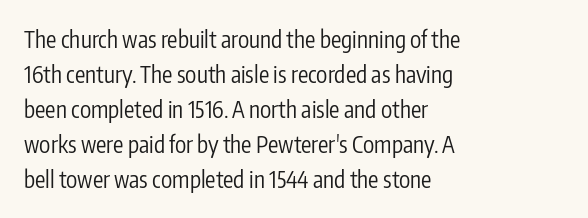
Q: Is the text bold? A: No.
Q: Is the text italic (slanted)? A: No, it is upright.
Q: Is the text underlined? A: No.
Q: How is the paragraph aligned? A: Left-aligned.
Q: Is the spacing between letters normal or unusually wide? A: Normal.
Q: Is the spacing between lines tight, normal or loose? A: Normal.
